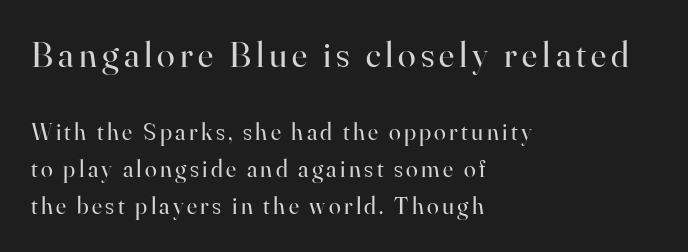
Heaviness? Minimal to ordinary, like unemphasized prose. These lines are composed in type with serifs. This layout puts the oversized block above and the modest block below. All the whitespace from short lines collects on the right. The designer left line spacing at the default. Lines of text with bare space underneath.
